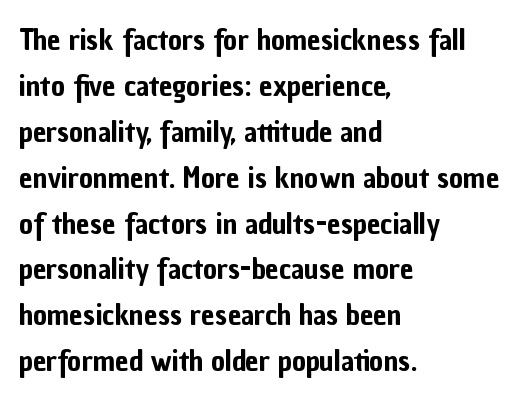
The image shows 30 px condensed sans-serif type, upright; set left-aligned, normal line spacing (1.53x), normal letter spacing, not underlined; low stroke contrast and a medium x-height.
